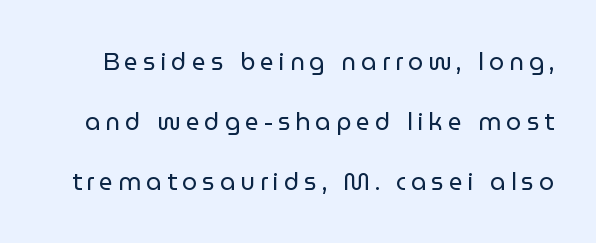
{"italic": "no", "bold": "no", "underline": "no", "line_spacing": "loose", "line_spacing_ratio": 2.5, "letter_spacing": "wide", "letter_spacing_em": 0.21, "glyph_px": 24}
